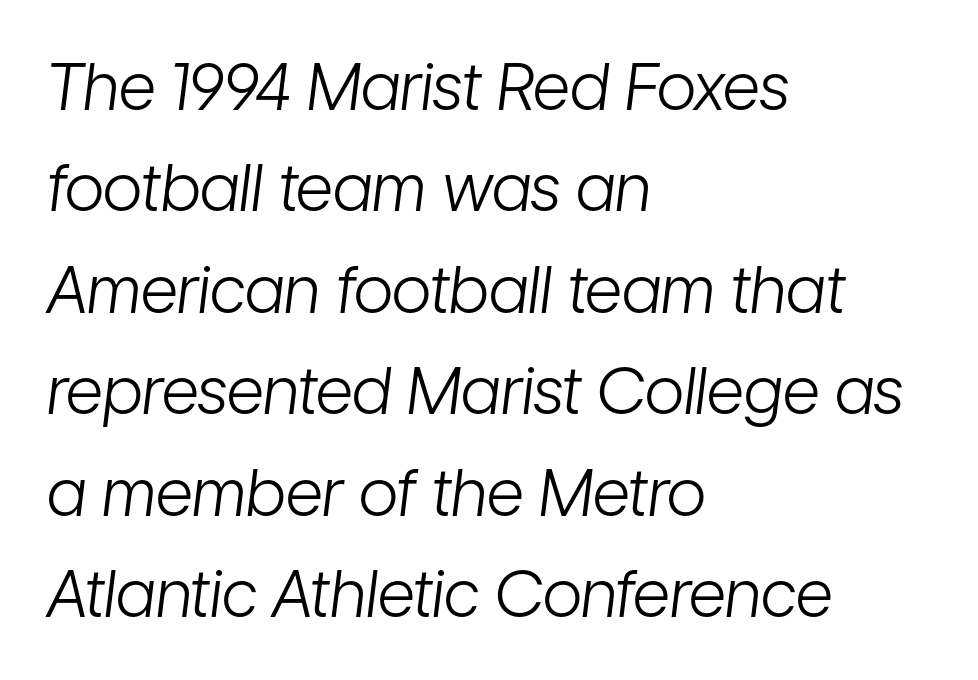
Q: Is the text bold? A: No.
Q: Is the text italic (slanted)? A: Yes, it leans right by about 7 degrees.
Q: Is the text underlined? A: No.
Q: How is the paragraph aligned? A: Left-aligned.
Q: Is the spacing between letters normal or unusually wide? A: Normal.
Q: Is the spacing between lines tight, normal or loose? A: Normal.
Q: Width (condensed, normal, or wide)? A: Condensed.
Q: Stroke contrast? A: Low.
Q: x-height? A: Medium.
Q: Monospaced? A: No.
